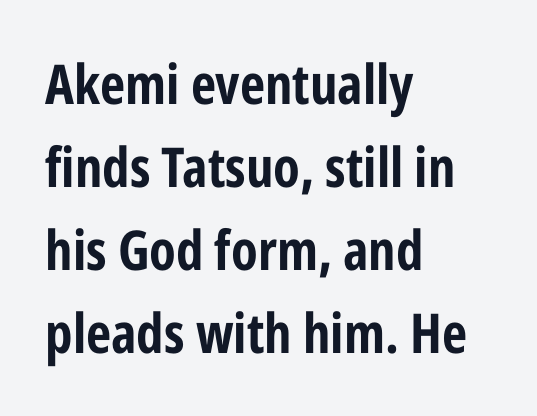
{"serif": "no", "italic": "no", "bold": "yes", "weight": "bold", "width": "condensed", "stroke_contrast": "low", "x_height": "medium", "monospaced": "no", "underline": "no", "align": "left", "line_spacing": "normal", "line_spacing_ratio": 1.51, "letter_spacing": "normal", "letter_spacing_em": 0.0, "glyph_px": 55}
